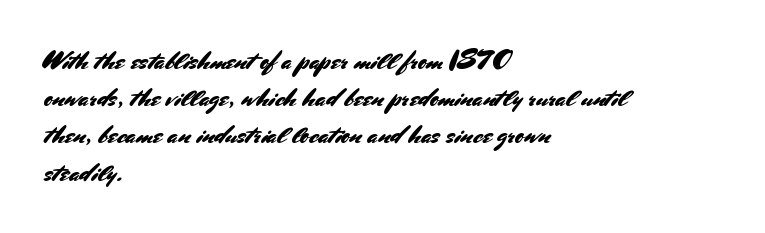
The passage is arranged the way most books set body copy — flush left. No extra tracking has been applied to these lines. The leading is moderate, giving the passage an even texture. The specimen omits any rule beneath the text block's lines.
